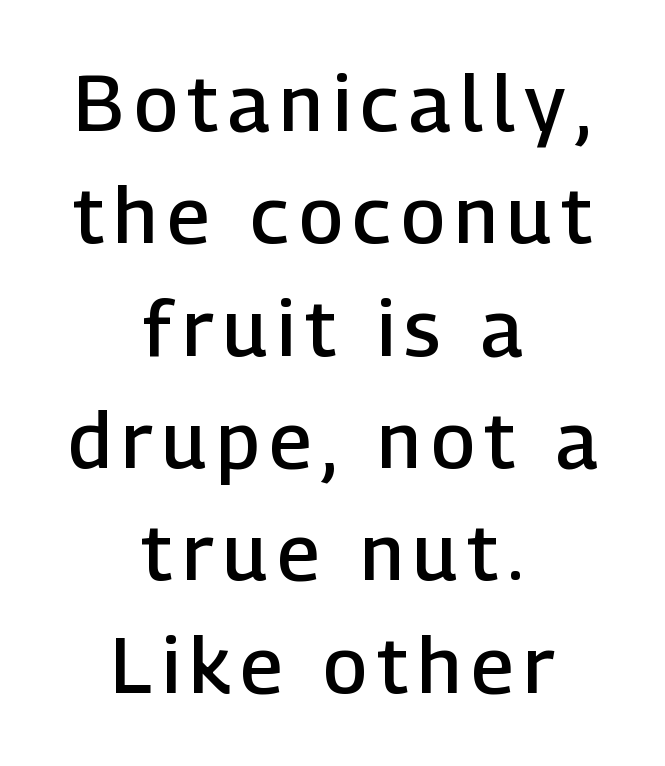
The image shows 78 px semibold sans-serif type, upright; set centered, normal line spacing (1.44x), not underlined; low stroke contrast and a medium x-height.
